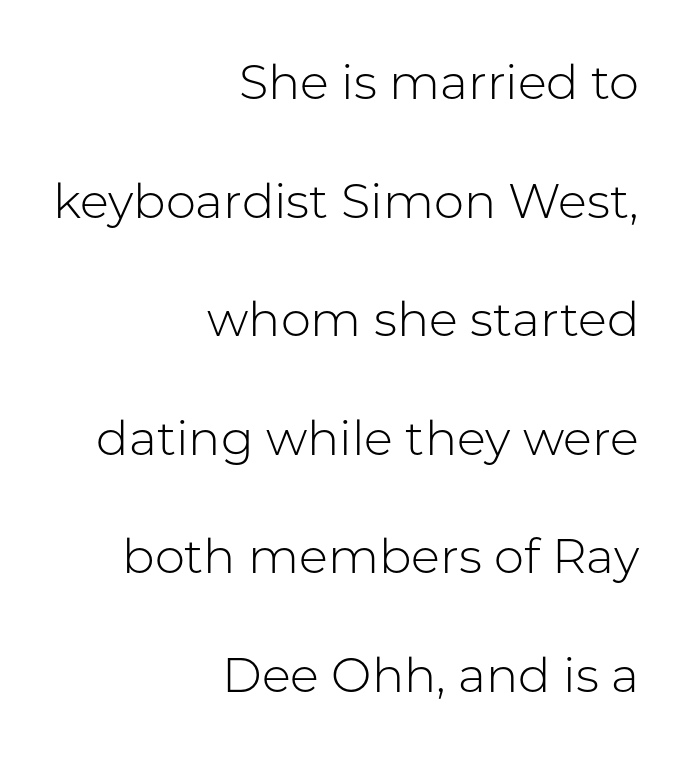
{"serif": "no", "italic": "no", "bold": "no", "weight": "light", "width": "normal", "stroke_contrast": "low", "x_height": "medium", "monospaced": "no", "underline": "no", "align": "right", "line_spacing": "loose", "line_spacing_ratio": 2.47, "letter_spacing": "normal", "letter_spacing_em": 0.0, "glyph_px": 48}
